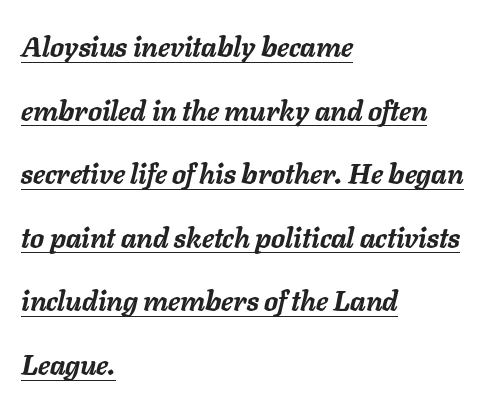
Q: Is the text bold? A: Yes.
Q: Is the text italic (slanted)? A: Yes, it leans right by about 11 degrees.
Q: Is the text underlined? A: Yes.
Q: How is the paragraph aligned? A: Left-aligned.
Q: Is the spacing between letters normal or unusually wide? A: Normal.
Q: Is the spacing between lines tight, normal or loose? A: Loose.
Q: Width (condensed, normal, or wide)? A: Normal.
Q: Stroke contrast? A: Low.
Q: x-height? A: Medium.
Q: Monospaced? A: No.
